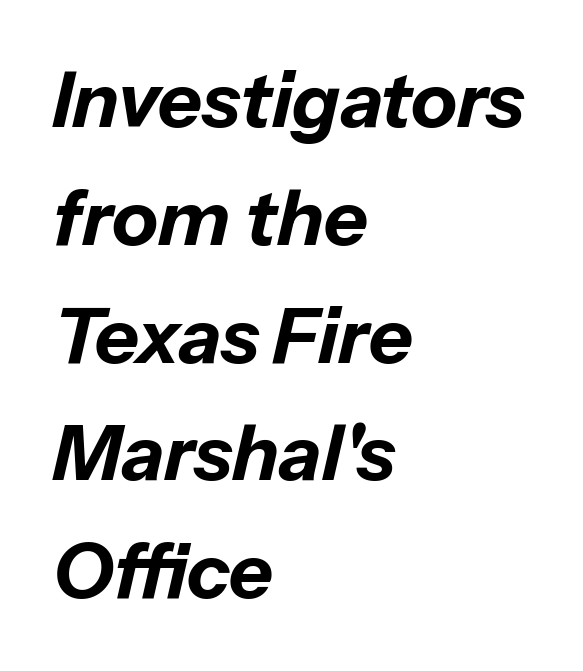
Between one letter and the next there's only the usual sliver of space. Note the varied advance widths — an 'i' is clearly narrower than an 'm'. The setting favours the left margin, as ordinary paragraphs usually do. The zone under the glyphs is completely vacant. Slanted lettering throughout. Line spacing here is normal.
